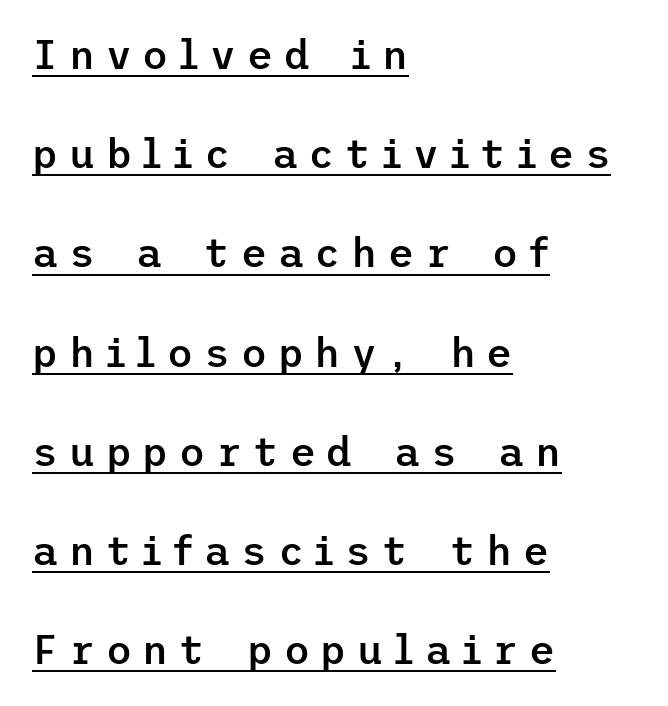
The space between consecutive lines is lavish. Typographic density is moderately raised because the face is semibold. Do the letters lean? They stand straight. The text block is weighted toward the left margin, trailing off unevenly rightward. The glyphs are accompanied by a horizontal stroke just below them.
